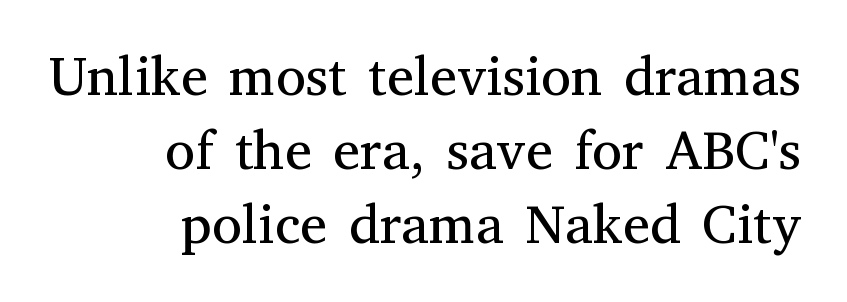
The image shows 55 px regular-weight serif type, upright; set right-aligned, normal line spacing (1.35x), normal letter spacing, not underlined; medium stroke contrast and a medium x-height.
